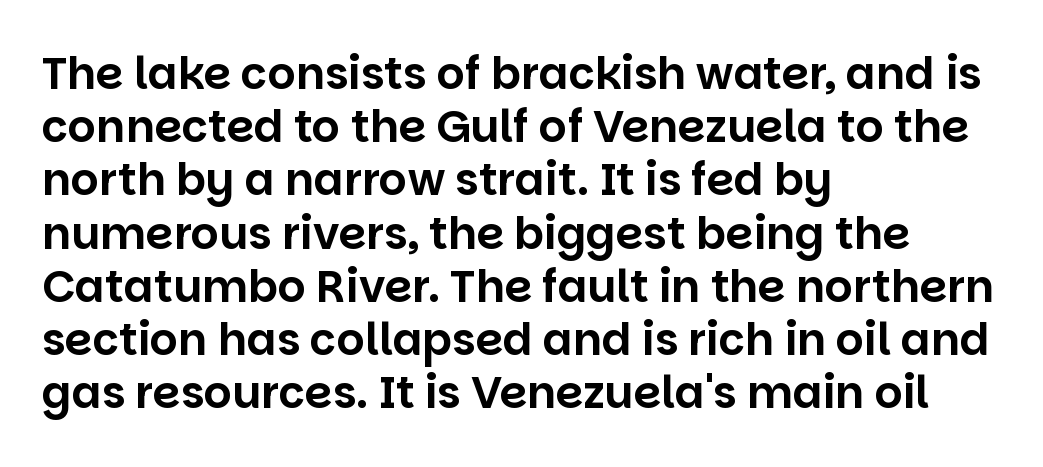
The image shows 44 px sans-serif type, upright; set left-aligned, line spacing 1.21x, normal letter spacing, not underlined; low stroke contrast and a large x-height.
